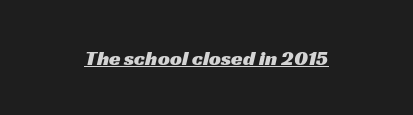
Q: Is the text underlined? A: Yes.
Q: How is the paragraph aligned? A: Centered.
Q: Is the spacing between letters normal or unusually wide? A: Normal.
